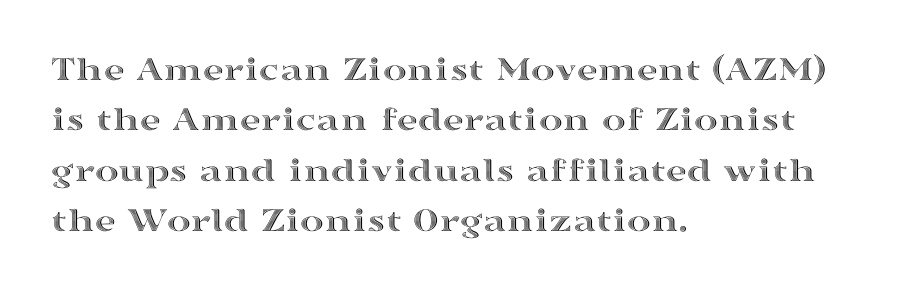
Q: Is the text italic (slanted)? A: No, it is upright.
Q: Is the text underlined? A: No.
Q: How is the paragraph aligned? A: Left-aligned.
Q: Is the spacing between letters normal or unusually wide? A: Normal.
Q: Is the spacing between lines tight, normal or loose? A: Normal.
Q: Width (condensed, normal, or wide)? A: Wide.
Q: x-height? A: Medium.
Q: Monospaced? A: No.
